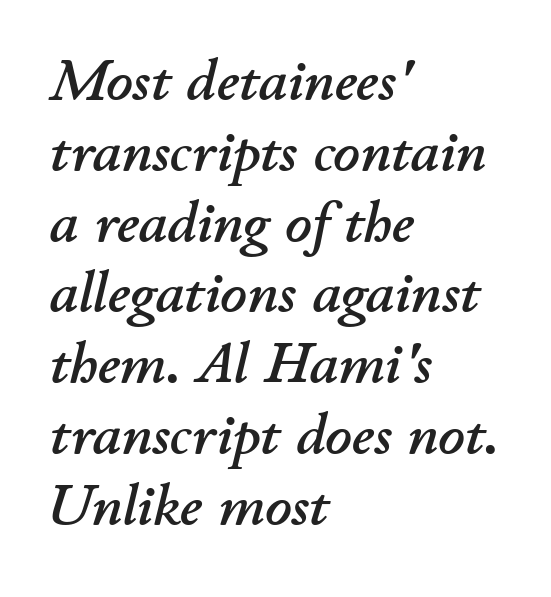
The letters are slanted; this is an italic face. A typesetter would call this proportional, since set widths differ per character. The typesetter chose a ragged-right arrangement here. Is the letter spacing exaggerated? No — it looks like the ordinary default. The space beneath each line is pristine and unruled.
